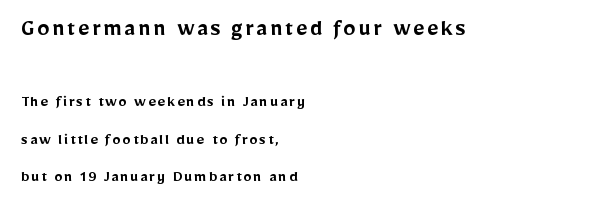
{"italic": "no", "bold": "semi", "underline": "no", "align": "left", "line_spacing": "loose", "line_spacing_ratio": 2.21, "larger_block": "first", "size_ratio": 1.47, "glyph_px": 25}
